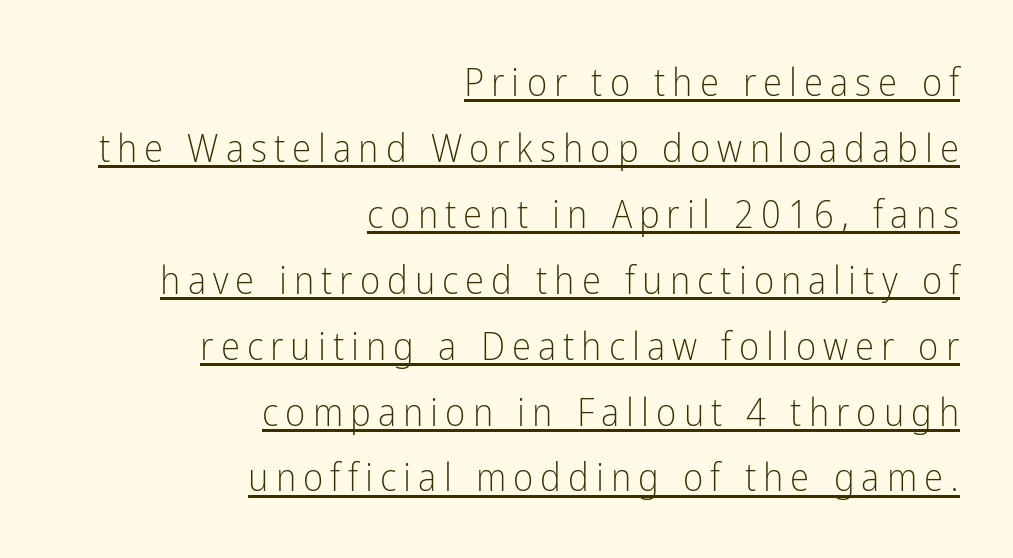
{"serif": "no", "italic": "no", "bold": "no", "weight": "light", "width": "condensed", "stroke_contrast": "low", "x_height": "medium", "monospaced": "no", "underline": "yes", "align": "right", "line_spacing": "normal", "line_spacing_ratio": 1.69, "glyph_px": 39}
